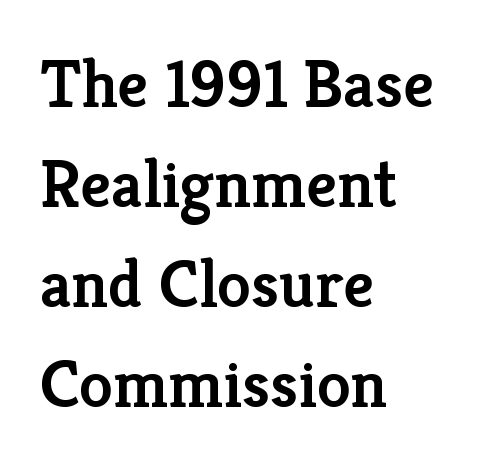
Q: Is the text bold? A: Semi-bold.
Q: Is the text italic (slanted)? A: No, it is upright.
Q: Is the typeface a serif or a sans-serif typeface? A: Serif.
Q: Is the text underlined? A: No.
Q: How is the paragraph aligned? A: Left-aligned.
Q: Is the spacing between letters normal or unusually wide? A: Normal.
Q: Is the spacing between lines tight, normal or loose? A: Normal.
Q: Width (condensed, normal, or wide)? A: Normal.
Q: Stroke contrast? A: Low.
Q: x-height? A: Medium.
Q: Monospaced? A: No.
